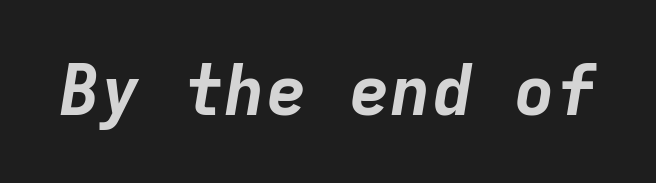
Is this a fixed-width face? Yes — each glyph sits in an identical cell. Its strokes are broad and dark, the hallmark of bold type. Observe the ordinary spacing: letters are neighbours, not strangers. The foot of each line stays bare and open.
